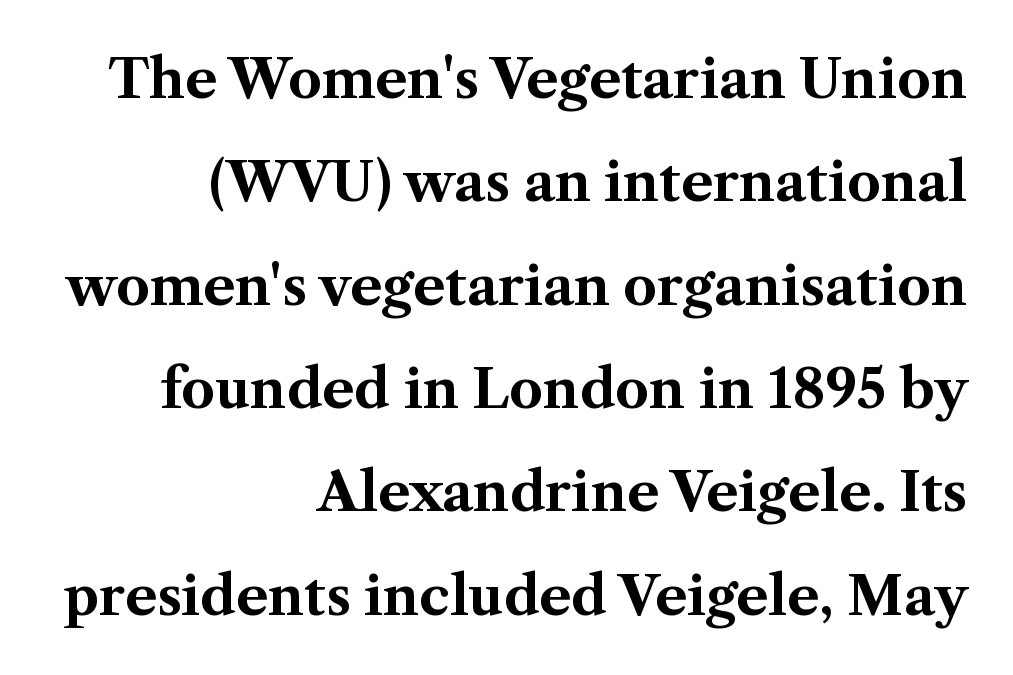
Decoration check: the copy has no underline. Note: serifs present on the glyphs. I'd describe the lettering as bold — thick and assertive. Horizontally, the lines are justified to the trailing edge only. A typesetter would call this leading open, well beyond the default. The passage shown is typed in a proportional face where columns would drift.
